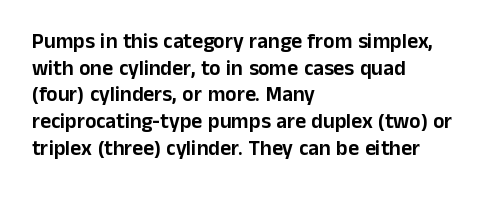
{"italic": "no", "underline": "no", "align": "left", "line_spacing": "normal", "line_spacing_ratio": 1.27, "letter_spacing": "normal", "letter_spacing_em": 0.0, "glyph_px": 21}
